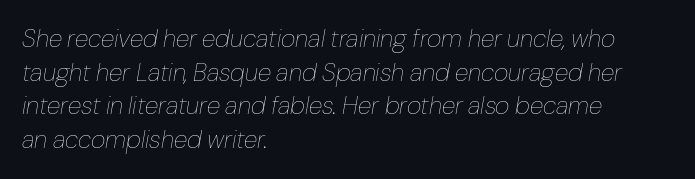
The image shows 25 px text type, italic (leaning right); set left-aligned, normal line spacing (1.35x), normal letter spacing, not underlined.
